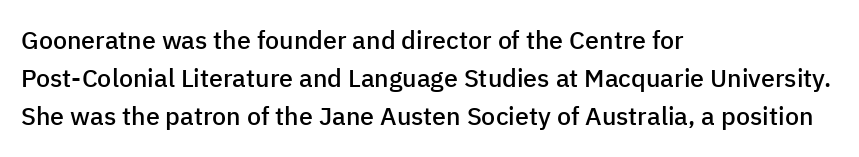
Q: Is the text bold? A: Semi-bold.
Q: Is the text italic (slanted)? A: No, it is upright.
Q: Is the text underlined? A: No.
Q: How is the paragraph aligned? A: Left-aligned.
Q: Is the spacing between letters normal or unusually wide? A: Normal.
Q: Is the spacing between lines tight, normal or loose? A: Normal.
